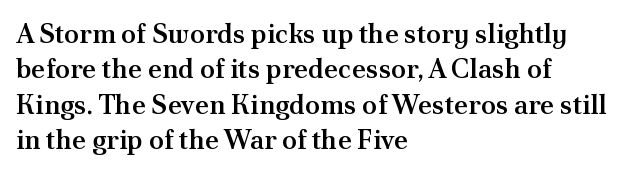
{"italic": "no", "bold": "semi", "underline": "no", "align": "left", "line_spacing": "normal", "line_spacing_ratio": 1.31, "letter_spacing": "normal", "letter_spacing_em": 0.0, "glyph_px": 27}
